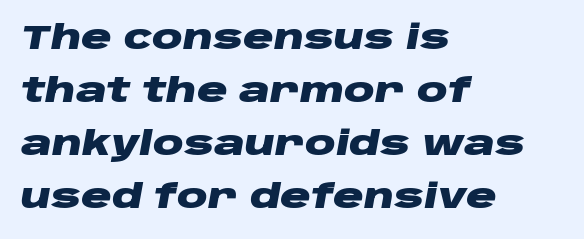
The lines sit at an ordinary, default distance from one another. Varying glyph widths throughout — classic text-font behaviour. Looking at the ascenders, they clearly lean. The font is running at its bold setting.
